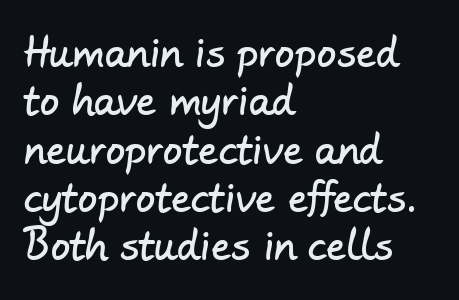
Students, note that the glyphs here touch the page at normal intervals. The passage shown is typeset with a sans-serif family. Every row of glyphs begins at an identical x-position on the left. The rendering uses natural spacing where letterforms have individual widths. Anything drawn beneath the words? Only blank space.
